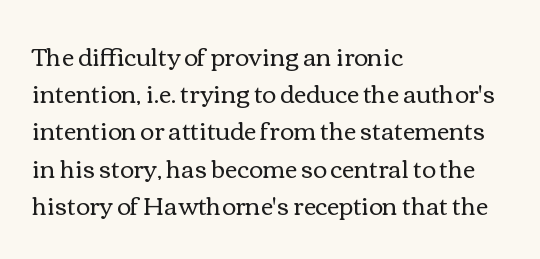
The image shows 24 px text type, upright; set left-aligned, normal line spacing (1.55x), normal letter spacing, not underlined.
